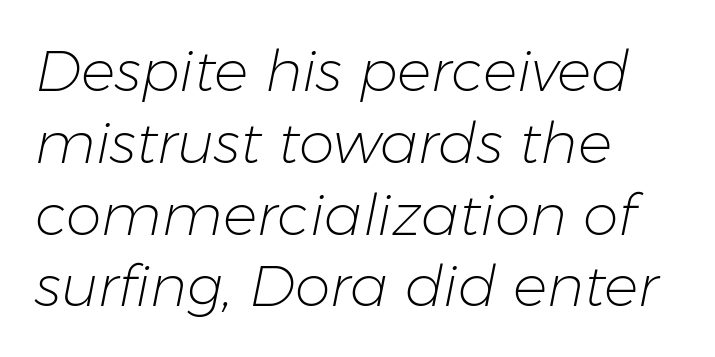
Q: Is the text bold? A: No.
Q: Is the text italic (slanted)? A: Yes, it leans right by about 11 degrees.
Q: Is the text underlined? A: No.
Q: How is the paragraph aligned? A: Left-aligned.
Q: Is the spacing between letters normal or unusually wide? A: Normal.
Q: Is the spacing between lines tight, normal or loose? A: Normal.
Q: Width (condensed, normal, or wide)? A: Normal.
Q: Stroke contrast? A: Low.
Q: x-height? A: Medium.
Q: Monospaced? A: No.
